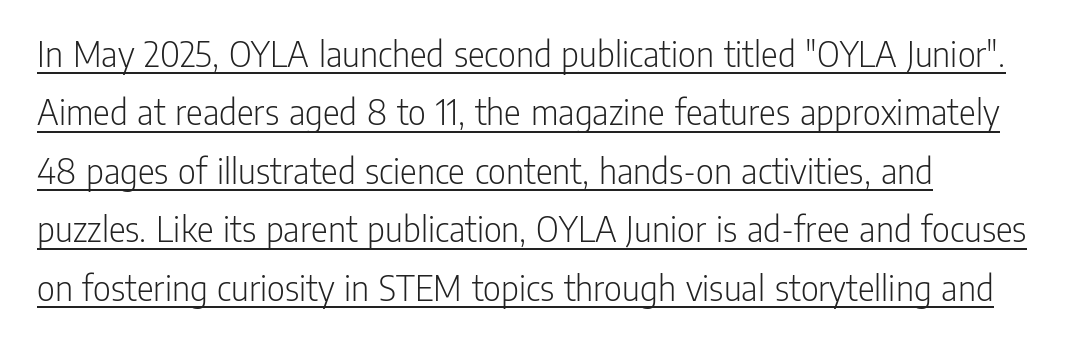
The image shows 39 px light, condensed sans-serif type, upright; set left-aligned, normal line spacing (1.5x), normal letter spacing, underlined; low stroke contrast and a medium x-height.
